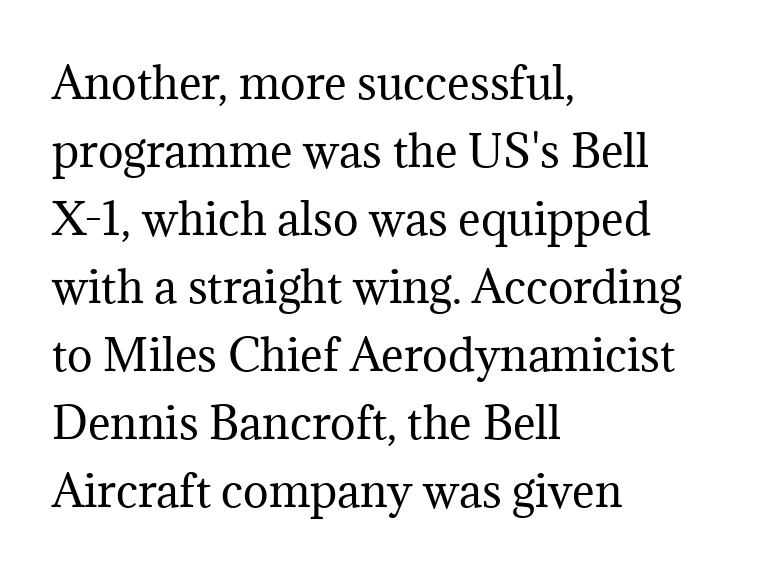
The image shows 43 px regular-weight serif type, upright; set left-aligned, normal line spacing (1.58x), normal letter spacing, not underlined; medium stroke contrast and a medium x-height.
